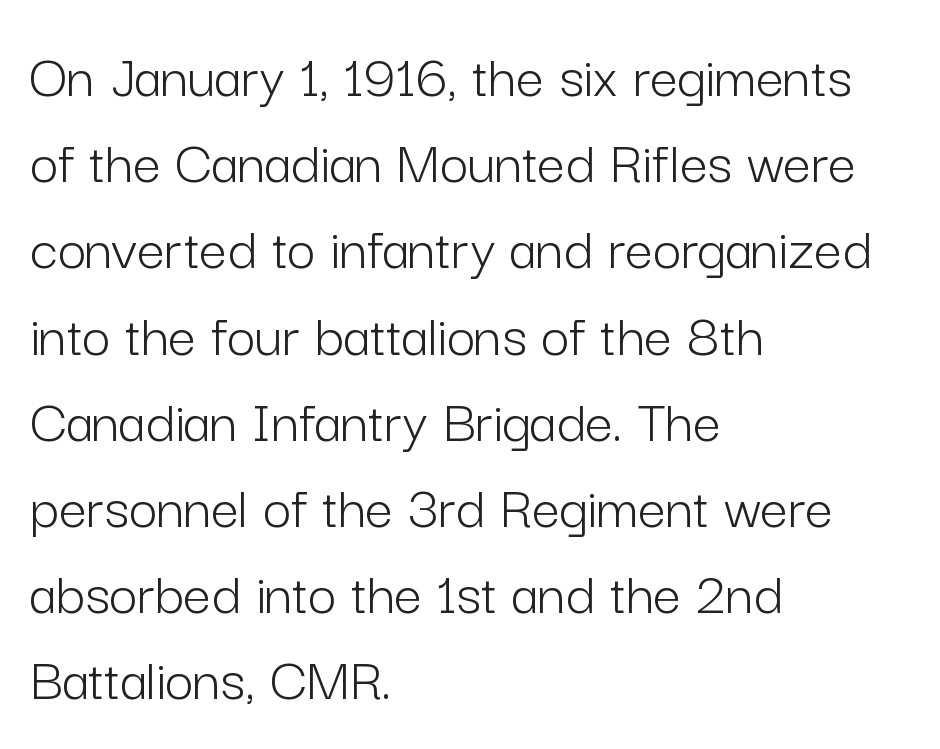
The image shows 62 px light sans-serif type, upright; set left-aligned, normal line spacing (1.39x), normal letter spacing, not underlined; low stroke contrast and a medium x-height.
